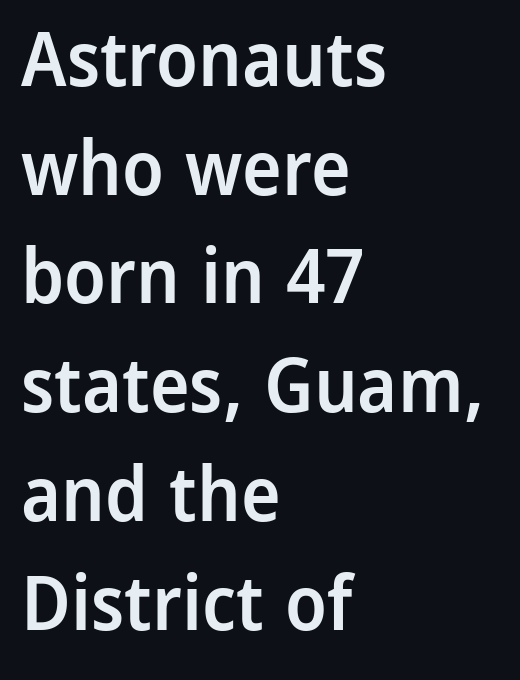
Q: Is the text bold? A: Semi-bold.
Q: Is the text italic (slanted)? A: No, it is upright.
Q: Is the typeface a serif or a sans-serif typeface? A: Sans-serif.
Q: Is the text underlined? A: No.
Q: How is the paragraph aligned? A: Left-aligned.
Q: Is the spacing between letters normal or unusually wide? A: Normal.
Q: Is the spacing between lines tight, normal or loose? A: Normal.
Q: Width (condensed, normal, or wide)? A: Normal.
Q: Stroke contrast? A: Low.
Q: x-height? A: Medium.
Q: Monospaced? A: No.
